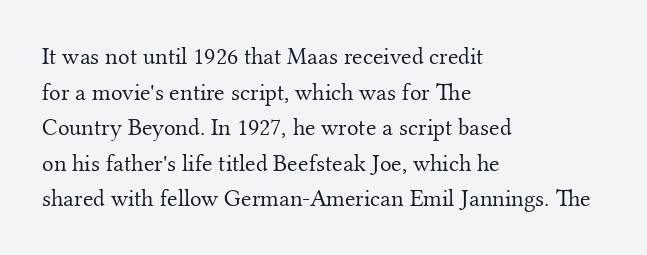
No italicization has been applied; the sample stays upright. Each line starts at the same left margin while the right side varies. Weight: regular or lighter. Compared with typical paragraphs, the rows here are spaced about the same. No extra tracking has been applied to these lines. Any mark beneath the type? The region is blank.
